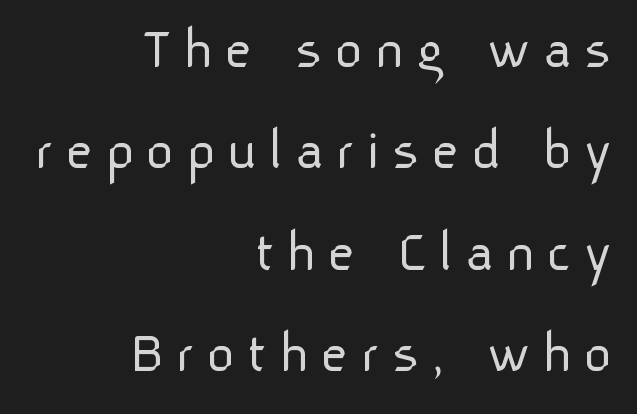
Q: Is the text bold? A: No.
Q: Is the text italic (slanted)? A: No, it is upright.
Q: Is the typeface a serif or a sans-serif typeface? A: Sans-serif.
Q: Is the text underlined? A: No.
Q: How is the paragraph aligned? A: Right-aligned.
Q: Is the spacing between letters normal or unusually wide? A: Unusually wide.
Q: Is the spacing between lines tight, normal or loose? A: Normal.
Q: Width (condensed, normal, or wide)? A: Normal.
Q: Stroke contrast? A: Low.
Q: x-height? A: Medium.
Q: Monospaced? A: No.
